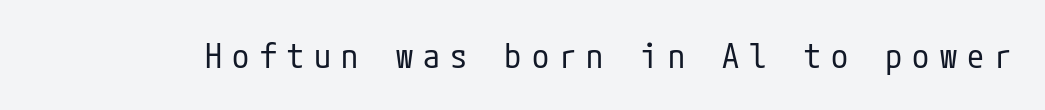
The image shows 34 px regular-weight, condensed sans-serif type, upright; set unusually wide letter spacing (+0.3 em), not underlined; low stroke contrast and a medium x-height.
